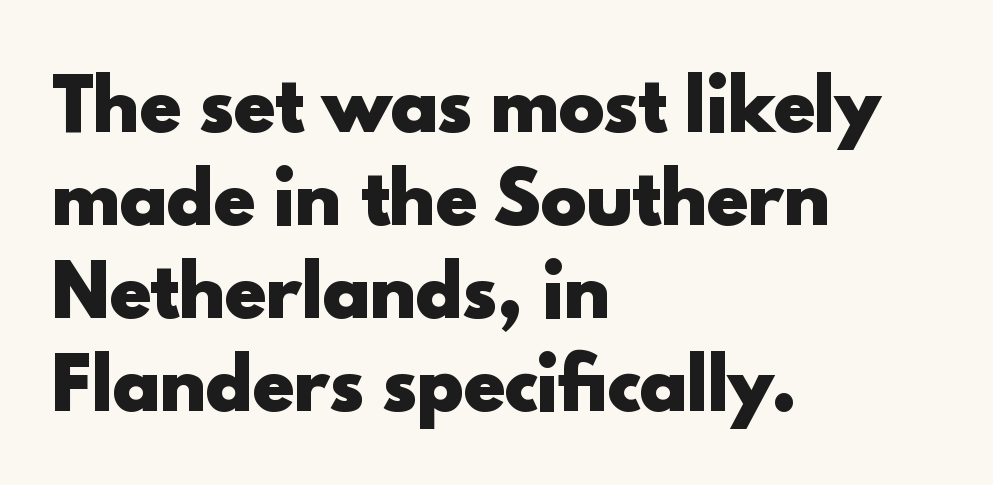
Q: Is the text bold? A: Yes.
Q: Is the text italic (slanted)? A: No, it is upright.
Q: Is the typeface a serif or a sans-serif typeface? A: Sans-serif.
Q: Is the text underlined? A: No.
Q: How is the paragraph aligned? A: Left-aligned.
Q: Is the spacing between letters normal or unusually wide? A: Normal.
Q: Is the spacing between lines tight, normal or loose? A: Normal.
Q: Width (condensed, normal, or wide)? A: Normal.
Q: x-height? A: Small.
Q: Monospaced? A: No.
